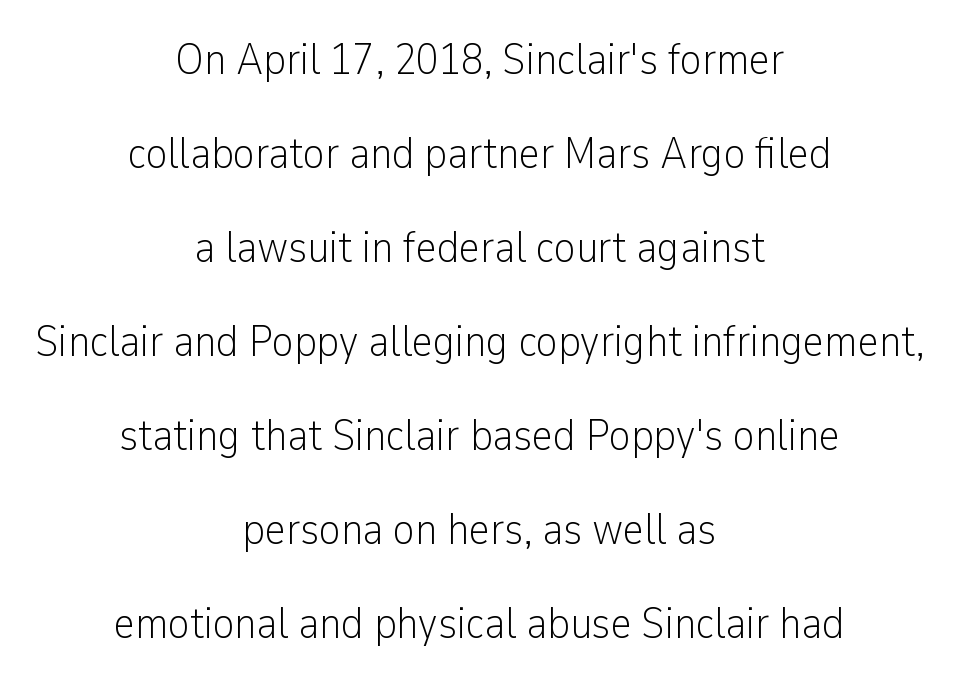
The image shows 45 px light, condensed sans-serif type, upright; set centered, loose line spacing (2.09x), normal letter spacing, not underlined; low stroke contrast and a medium x-height.
